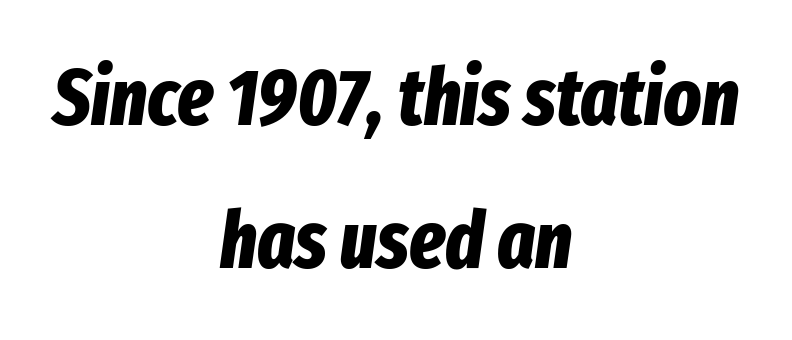
{"italic": "yes", "lean": "right", "slant_degrees": 8, "bold": "yes", "weight": "bold", "width": "condensed", "stroke_contrast": "low", "x_height": "medium", "monospaced": "no", "underline": "no", "align": "center", "line_spacing_ratio": 1.81, "letter_spacing": "normal", "letter_spacing_em": 0.0, "glyph_px": 79}
